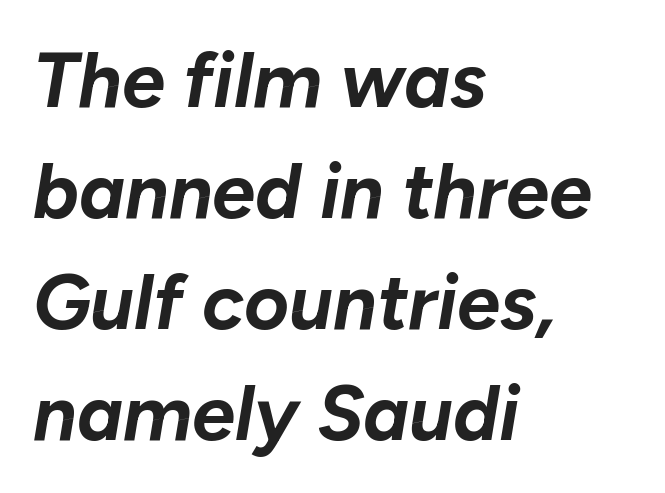
Left-aligned paragraph, ragged on the right. Rendered with sloped, italic letterforms. Spacing between characters is what you'd get straight out of the box. The passage shown stacks its lines at a standard gap. The strokes are fattened all the way to bold. The rendering uses natural spacing where letterforms have individual widths.
